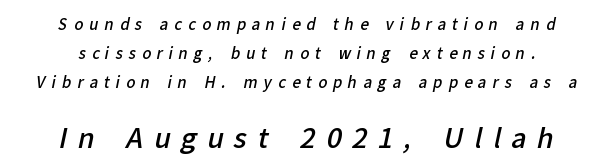
{"bold": "semi", "underline": "no", "align": "center", "line_spacing": "loose", "line_spacing_ratio": 1.92, "letter_spacing": "wide", "letter_spacing_em": 0.39, "larger_block": "second", "size_ratio": 1.8, "glyph_px": 27}
